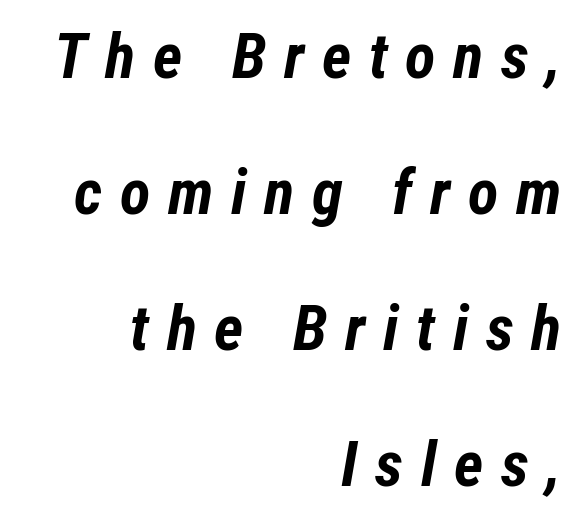
{"italic": "yes", "lean": "right", "slant_degrees": 12, "bold": "yes", "weight": "bold", "width": "condensed", "stroke_contrast": "low", "x_height": "medium", "monospaced": "no", "underline": "no", "align": "right", "line_spacing": "loose", "line_spacing_ratio": 2.16, "letter_spacing": "wide", "letter_spacing_em": 0.28, "glyph_px": 63}
